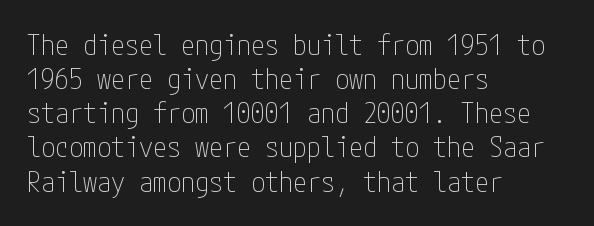
Nobody touched the tracking dial on this one. Does the copy run flush right? No — it runs flush left. A quiet, ordinary-to-light weight characterises the typeface. The words here are not underlined. Posture: upright roman. The designer went with a sans here, leaving each stem footless.
